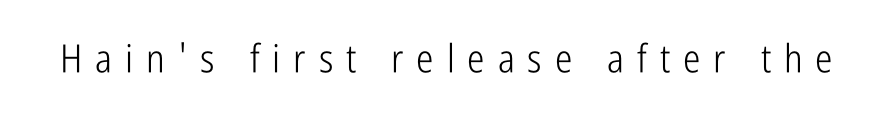
Honestly, there is no underline to notice here at all. Loose tracking; the words dissolve into strings of separated letters. Do the letters lean? They stand straight. The letters look calm and open, with moderate or lighter stems. Serif or sans? Sans — the stroke terminals are bare.
